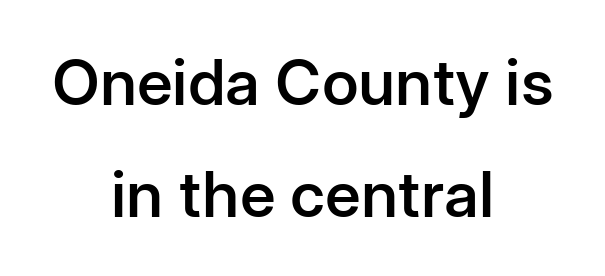
{"serif": "no", "italic": "no", "bold": "semi", "weight": "semibold", "width": "normal", "stroke_contrast": "low", "x_height": "medium", "monospaced": "no", "underline": "no", "align": "center", "line_spacing_ratio": 1.77, "letter_spacing": "normal", "letter_spacing_em": 0.0, "glyph_px": 63}
